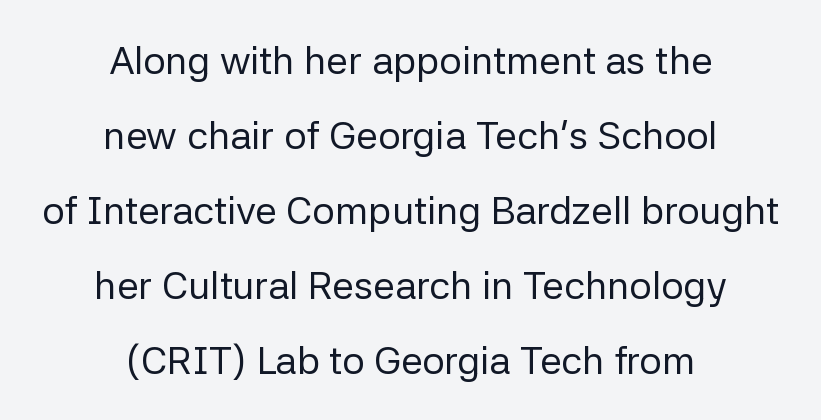
The typography opts for an upright posture over an oblique one. Line starts and ends both wander, symmetrically. Type without underlining. This sample uses a sans-serif face. You could not count columns in this text — the font is proportionally spaced.
